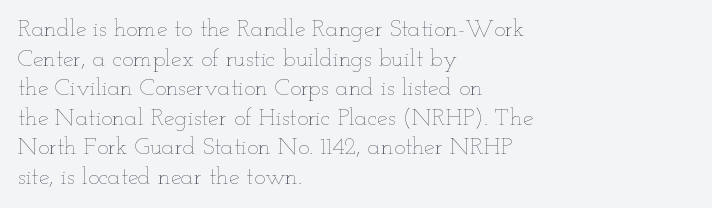
The image shows 24 px text type, upright; set left-aligned, line spacing 1.23x, normal letter spacing, not underlined.
